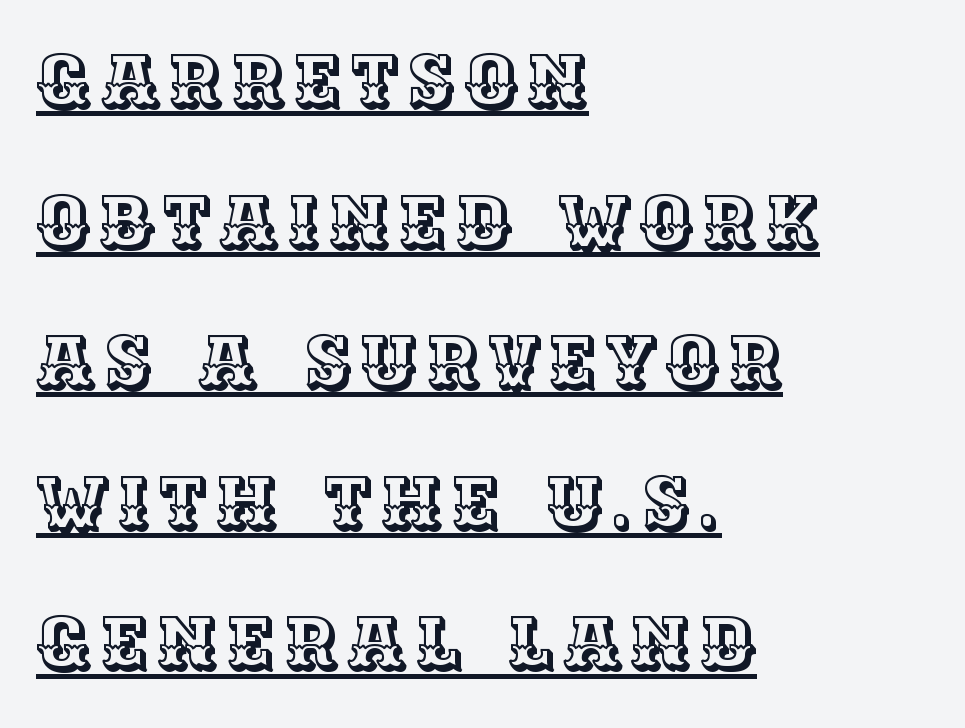
Q: Is the text italic (slanted)? A: No, it is upright.
Q: Is the text underlined? A: Yes.
Q: How is the paragraph aligned? A: Left-aligned.
Q: Is the spacing between lines tight, normal or loose? A: Loose.
Q: Width (condensed, normal, or wide)? A: Normal.
Q: x-height? A: Large.
Q: Monospaced? A: No.
